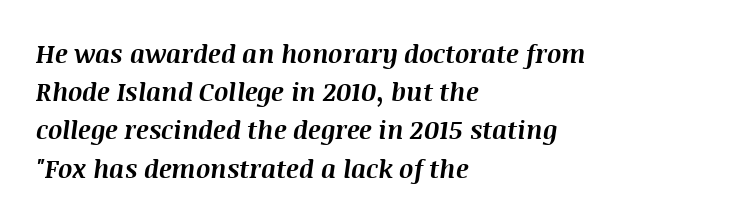
{"italic": "yes", "lean": "right", "slant_degrees": 8, "bold": "yes", "underline": "no", "align": "left", "line_spacing": "normal", "line_spacing_ratio": 1.53, "letter_spacing": "normal", "letter_spacing_em": 0.0, "glyph_px": 25}
